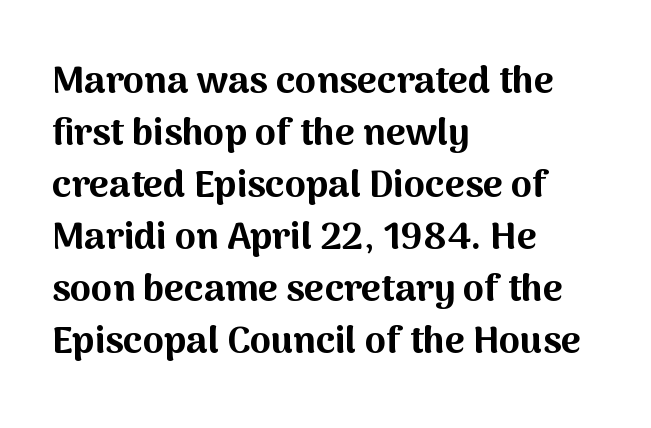
The passage is arranged the way most books set body copy — flush left. One glance says typical: line gaps are just what's usual. Weight check: bold — yes, fully. Italic: no, the glyphs are upright roman.
